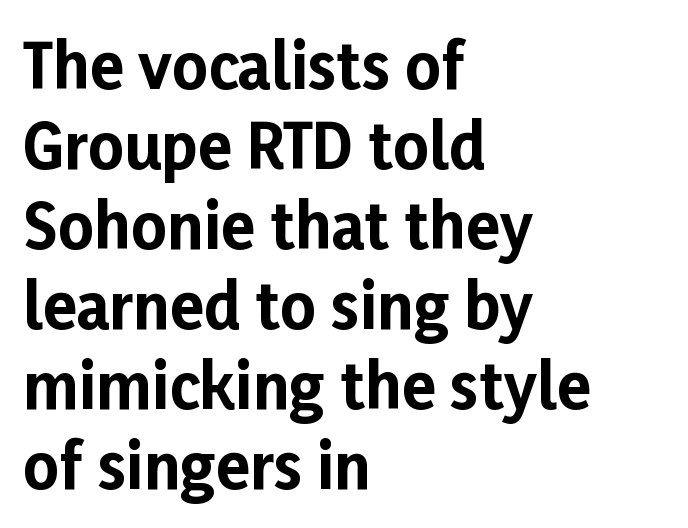
Q: Is the text bold? A: Yes.
Q: Is the text italic (slanted)? A: No, it is upright.
Q: Is the typeface a serif or a sans-serif typeface? A: Sans-serif.
Q: Is the text underlined? A: No.
Q: How is the paragraph aligned? A: Left-aligned.
Q: Is the spacing between letters normal or unusually wide? A: Normal.
Q: Is the spacing between lines tight, normal or loose? A: Normal.
Q: Width (condensed, normal, or wide)? A: Normal.
Q: Stroke contrast? A: Low.
Q: x-height? A: Medium.
Q: Monospaced? A: No.
